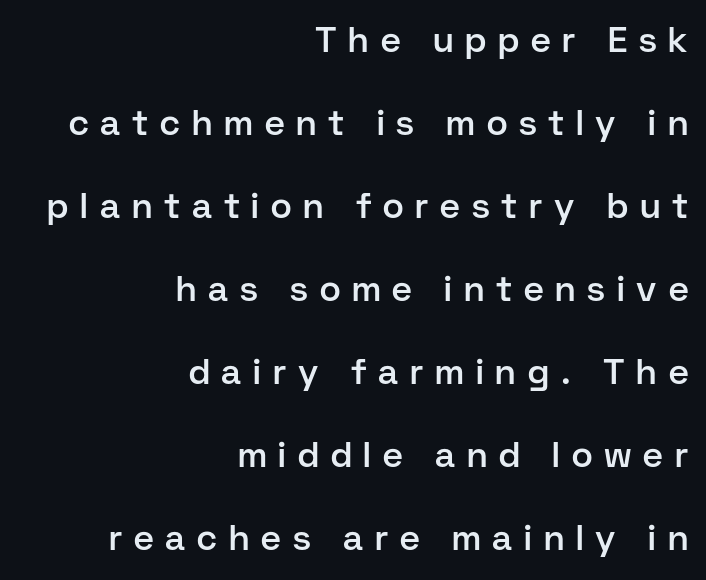
Do the letters lean? They stand straight. Semibold letterforms, between regular and bold. Nobody drew a line under any word here. Vertical spacing — loose.
